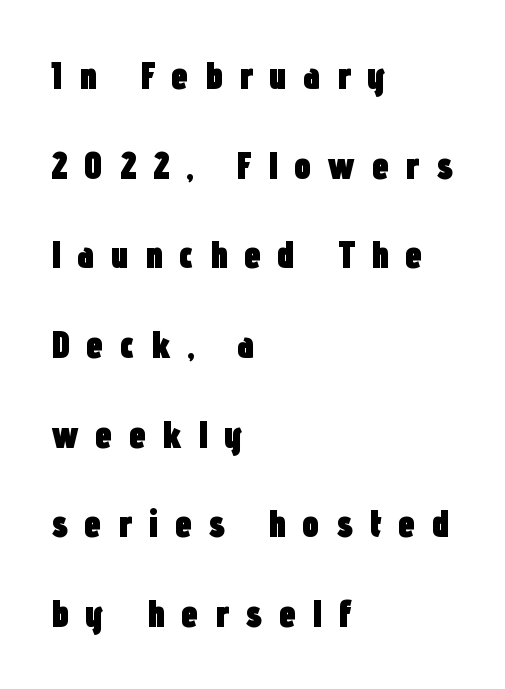
Does the leading feel generous? Absolutely, it's lavish. This rendering widens character spacing well past its baseline value. The strokes are fattened all the way to bold. Stroke terminals: plain, sans-serif.
